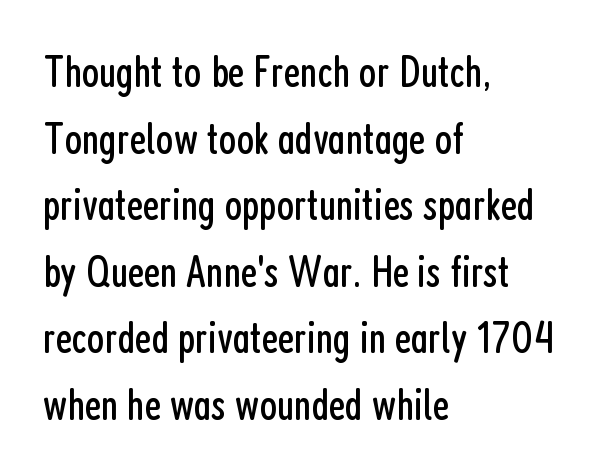
Q: Is the text bold? A: No.
Q: Is the text italic (slanted)? A: No, it is upright.
Q: Is the typeface a serif or a sans-serif typeface? A: Sans-serif.
Q: Is the text underlined? A: No.
Q: How is the paragraph aligned? A: Left-aligned.
Q: Is the spacing between letters normal or unusually wide? A: Normal.
Q: Is the spacing between lines tight, normal or loose? A: Normal.
Q: Width (condensed, normal, or wide)? A: Condensed.
Q: Stroke contrast? A: Low.
Q: x-height? A: Medium.
Q: Monospaced? A: No.
